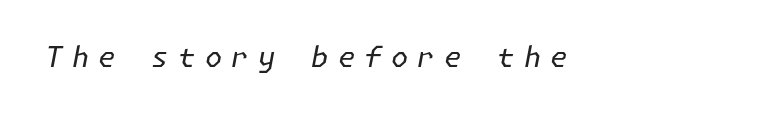
{"italic": "yes", "lean": "right", "slant_degrees": 11, "bold": "no", "weight": "regular", "width": "normal", "stroke_contrast": "low", "x_height": "medium", "underline": "no", "letter_spacing": "wide", "letter_spacing_em": 0.33, "glyph_px": 28}
